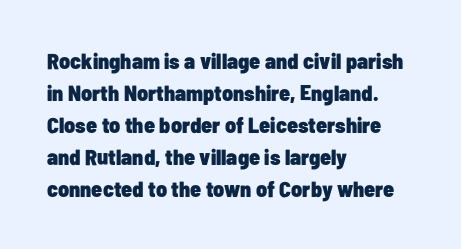
The image shows 22 px bold type, upright; set left-aligned, normal line spacing (1.45x), normal letter spacing, not underlined.
